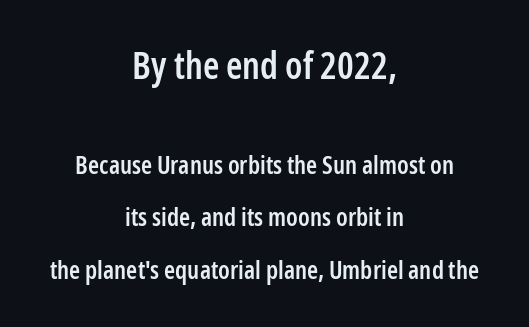
You could call the tracking neutral — neither tight nor loose. The lettering holds an erect, upright posture throughout. Students, observe: this is what heavily led, spacious text looks like. Each letter keeps its own natural width here, so spacing adapts to shape. The foot of each line stays bare and open. The setting favours the middle, as headings and verse often do.
